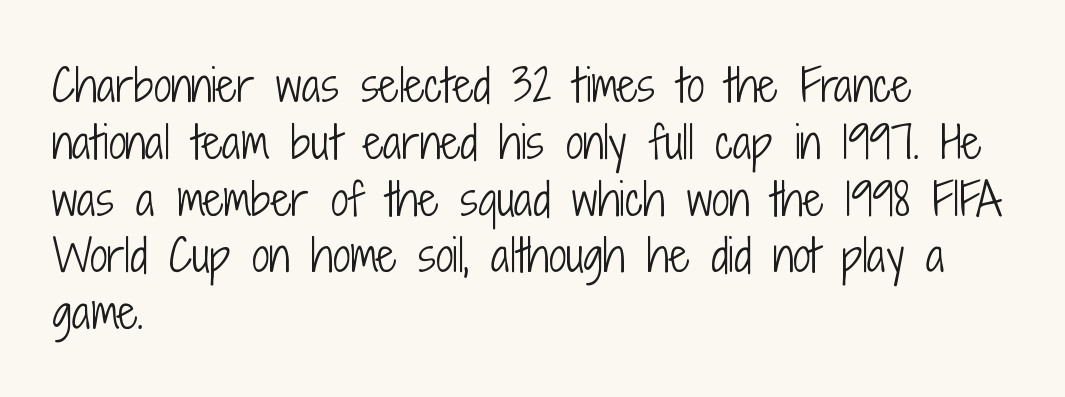
The image shows 44 px light, condensed sans-serif type, upright; set left-aligned, normal line spacing (1.29x), normal letter spacing, not underlined; low stroke contrast and a medium x-height.
